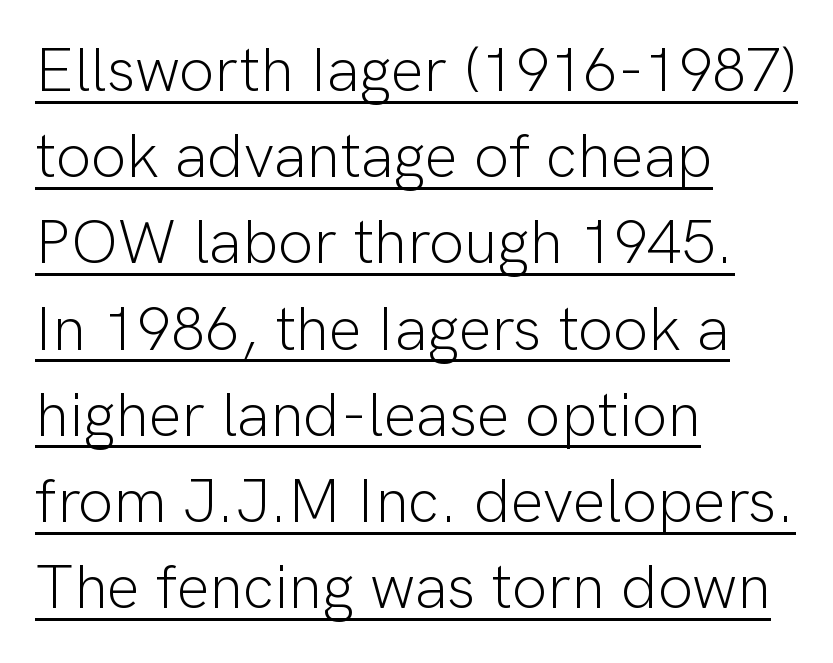
Each new line begins a customary step beneath the previous one. The rendering anchors every line to the left-hand side. The typeface chosen for these lines omits serifs. Vertical stems look standard width or narrower in stroke. Rendered with straight, roman letterforms.
